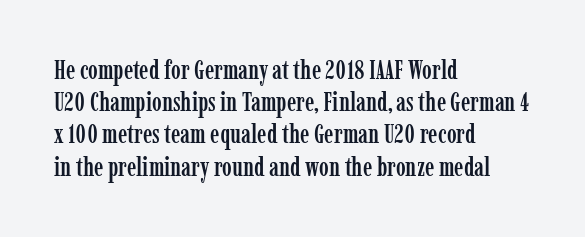
{"italic": "no", "underline": "no", "align": "left", "line_spacing_ratio": 1.24, "letter_spacing": "normal", "letter_spacing_em": 0.0, "glyph_px": 26}
